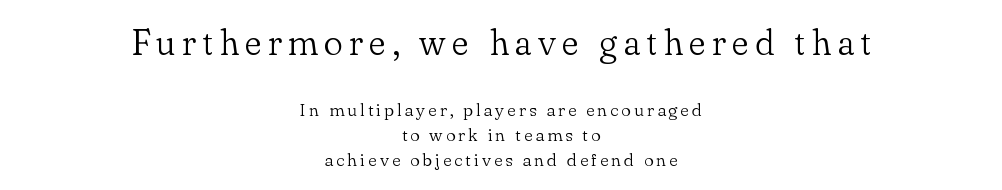
The image shows 36 px light serif type, upright; set centered, normal line spacing (1.39x), not underlined; the first (top) block is 2.0x larger; low stroke contrast and a small x-height.
